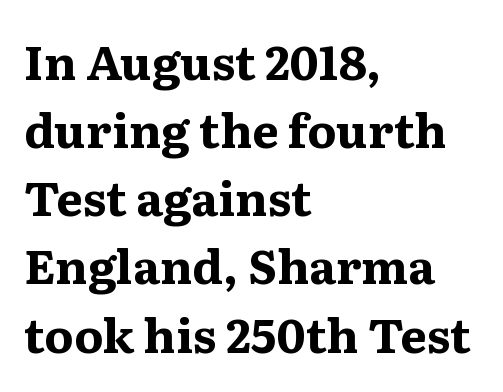
Unlike italic type, these characters show no tilt at all. Rows of type keep a routine distance in the vertical direction. The typesetter chose a ragged-right arrangement here. Spacing between characters is what you'd get straight out of the box.
